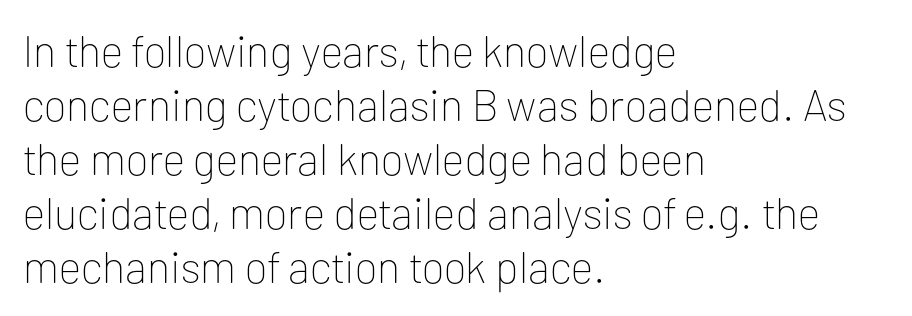
Looks like regular typesetting: each glyph gets only the width it needs. Ordinary non-slanted type is in use. Casual observation: everything's shoved over to the left. Spacing between characters is what you'd get straight out of the box. Decoration check: the copy has no underline. This is sans-serif lettering, the kind often seen on screens and signage.
